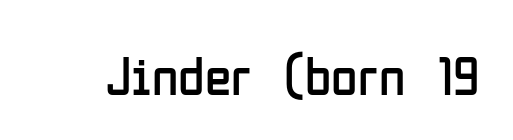
The passage shown is typeset with a sans-serif family. The string is rendered with underlining switched off. Proportional: the letters do not fall into vertical columns. How are the letters spaced? Ordinarily, with no added tracking. Letters have the restrained weight of plain body copy at most. Unlike italic type, these characters show no tilt at all.
